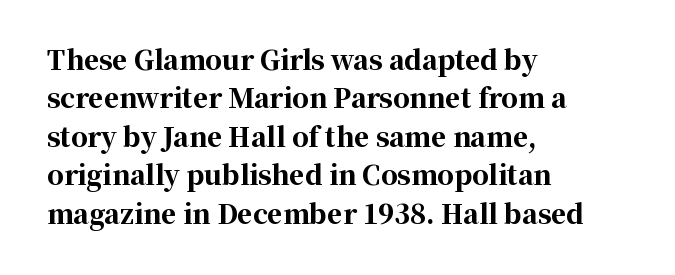
{"italic": "no", "bold": "yes", "underline": "no", "align": "left", "line_spacing": "normal", "line_spacing_ratio": 1.48, "letter_spacing": "normal", "letter_spacing_em": 0.0, "glyph_px": 26}
